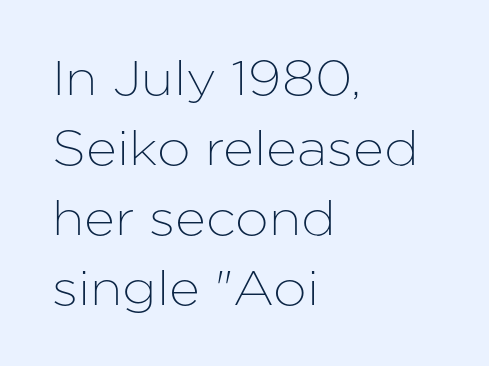
Q: Is the text italic (slanted)? A: No, it is upright.
Q: Is the typeface a serif or a sans-serif typeface? A: Sans-serif.
Q: Is the text underlined? A: No.
Q: How is the paragraph aligned? A: Left-aligned.
Q: Is the spacing between letters normal or unusually wide? A: Normal.
Q: Is the spacing between lines tight, normal or loose? A: Normal.
Q: Width (condensed, normal, or wide)? A: Normal.
Q: Stroke contrast? A: Low.
Q: x-height? A: Medium.
Q: Monospaced? A: No.
